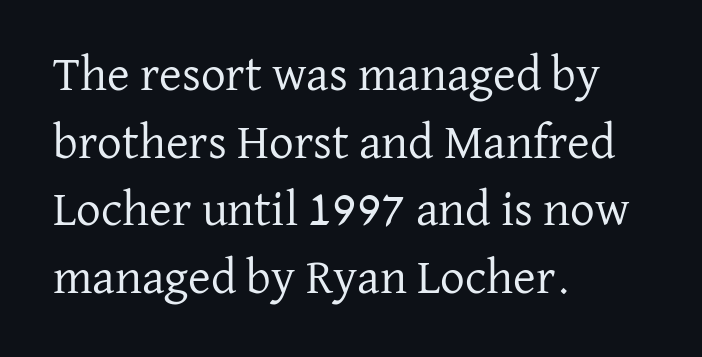
{"serif": "yes", "italic": "no", "bold": "no", "weight": "regular", "width": "normal", "stroke_contrast": "low", "x_height": "medium", "monospaced": "no", "underline": "no", "align": "left", "line_spacing": "normal", "line_spacing_ratio": 1.38, "letter_spacing": "normal", "letter_spacing_em": 0.0, "glyph_px": 49}
